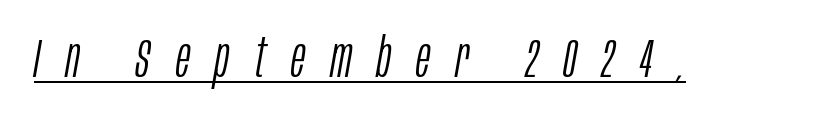
Do the characters align in a grid? No, the font is proportional. These lines were composed using italics. The tracking reads as deliberately expanded to a designer's eye. Compared with a typical body face, this is equally light or lighter still.
